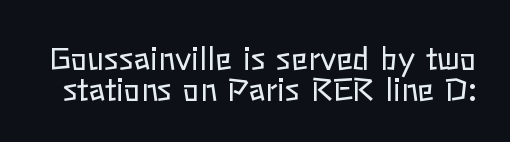
Q: Is the text bold? A: No.
Q: Is the text italic (slanted)? A: No, it is upright.
Q: Is the text underlined? A: No.
Q: Is the spacing between letters normal or unusually wide? A: Normal.
Q: Is the spacing between lines tight, normal or loose? A: Tight.
Q: Width (condensed, normal, or wide)? A: Normal.
Q: Stroke contrast? A: Low.
Q: x-height? A: Medium.
Q: Monospaced? A: No.
